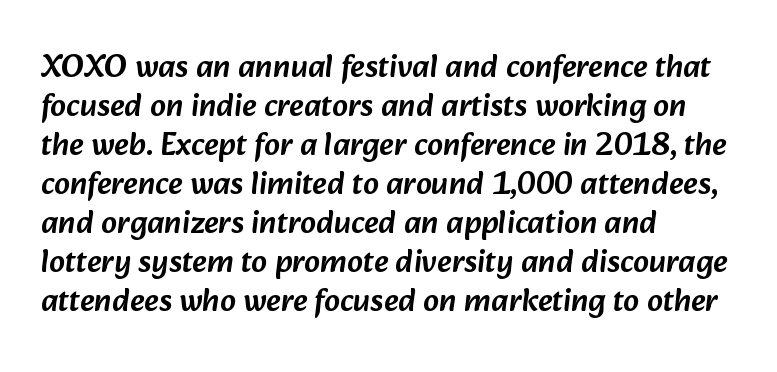
The image shows 32 px sans-serif type; set left-aligned, line spacing 1.22x, normal letter spacing, not underlined; low stroke contrast and a medium x-height.
